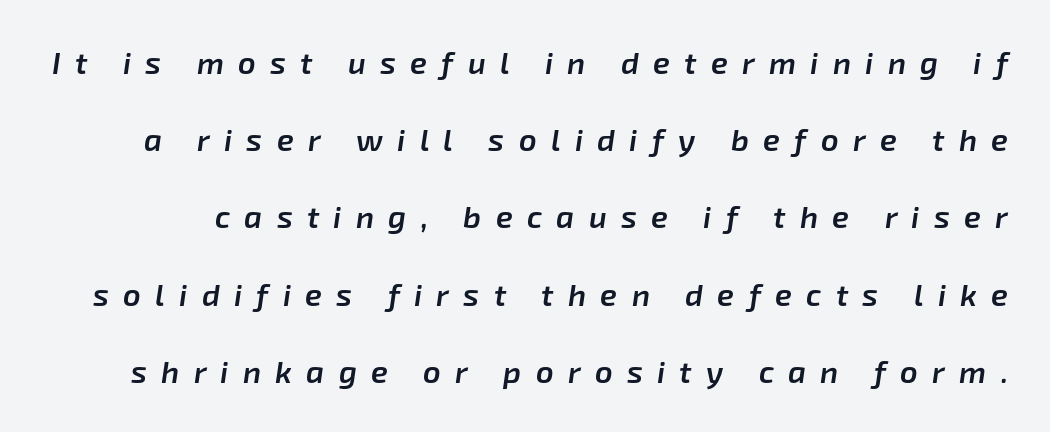
The image shows 31 px semibold type, italic (leaning right); set loose line spacing (2.49x), unusually wide letter spacing (+0.46 em), not underlined; low stroke contrast and a medium x-height.
